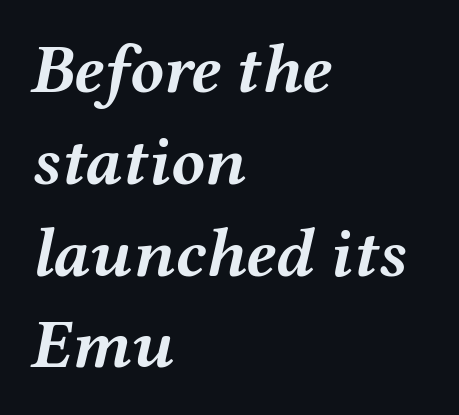
Q: Is the text bold? A: Yes.
Q: Is the text italic (slanted)? A: Yes, it leans right by about 12 degrees.
Q: Is the text underlined? A: No.
Q: How is the paragraph aligned? A: Left-aligned.
Q: Is the spacing between letters normal or unusually wide? A: Normal.
Q: Is the spacing between lines tight, normal or loose? A: Normal.
Q: Width (condensed, normal, or wide)? A: Wide.
Q: Stroke contrast? A: Medium.
Q: x-height? A: Medium.
Q: Monospaced? A: No.
